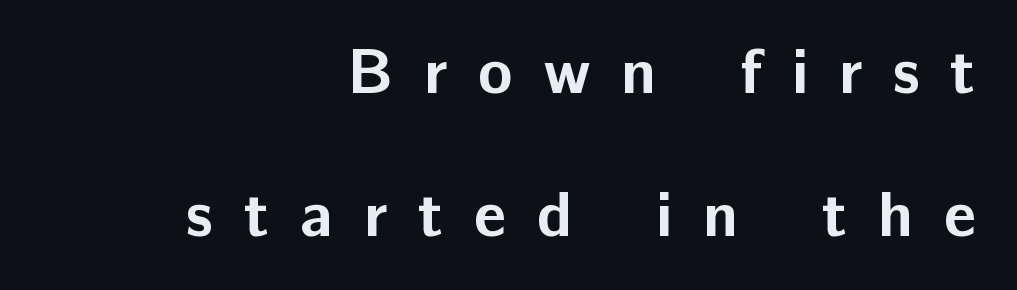
{"serif": "no", "italic": "no", "bold": "yes", "weight": "bold", "width": "normal", "stroke_contrast": "low", "x_height": "medium", "monospaced": "no", "underline": "no", "align": "right", "line_spacing": "loose", "line_spacing_ratio": 2.23, "letter_spacing": "wide", "letter_spacing_em": 0.48, "glyph_px": 64}
